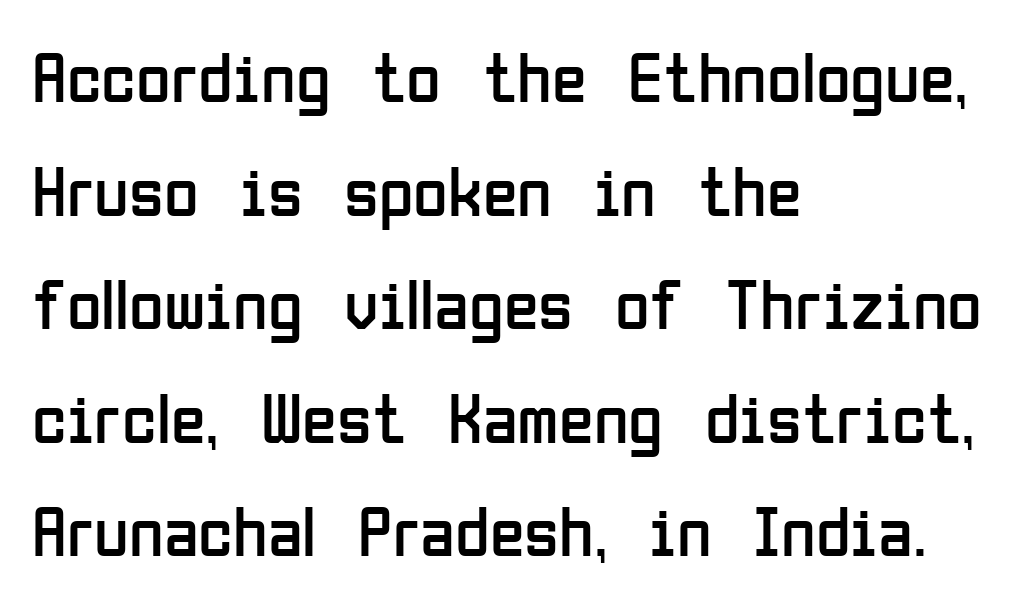
Q: Is the text bold? A: No.
Q: Is the text italic (slanted)? A: No, it is upright.
Q: Is the typeface a serif or a sans-serif typeface? A: Sans-serif.
Q: Is the text underlined? A: No.
Q: How is the paragraph aligned? A: Left-aligned.
Q: Is the spacing between letters normal or unusually wide? A: Normal.
Q: Is the spacing between lines tight, normal or loose? A: Normal.
Q: Width (condensed, normal, or wide)? A: Condensed.
Q: Stroke contrast? A: Low.
Q: x-height? A: Medium.
Q: Monospaced? A: No.
